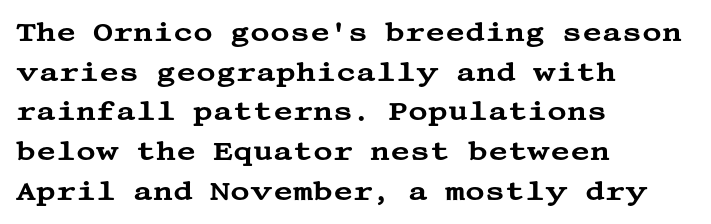
Reading down the column, the eye jumps a familiar distance to each next line. The gaps between neighbouring characters are ordinary and unremarkable. Every character sits straight up, as roman type does. These lines stack with their left ends in a neat column. Bare-footed words on every line.
